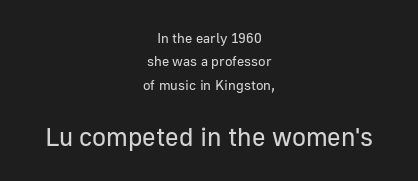
Q: Is the text bold? A: No.
Q: Is the text italic (slanted)? A: No, it is upright.
Q: Is the text underlined? A: No.
Q: How is the paragraph aligned? A: Centered.
Q: Is the spacing between letters normal or unusually wide? A: Normal.
Q: Is the spacing between lines tight, normal or loose? A: Normal.
Q: Which block of text is set in a larger size, the first (top) or the second (bottom)? A: The second (bottom) one.
